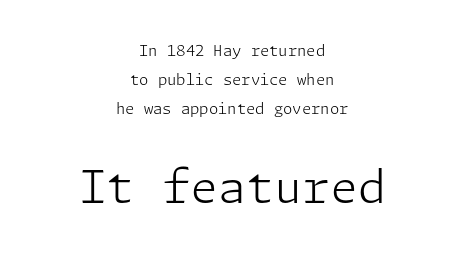
The image shows 45 px light sans-serif type, upright; set centered, loose line spacing (1.94x), normal letter spacing, not underlined; the second (bottom) block is 3.0x larger; low stroke contrast and a medium x-height.
